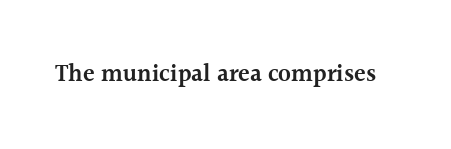
The image shows 24 px text type, upright; set normal letter spacing, not underlined.
